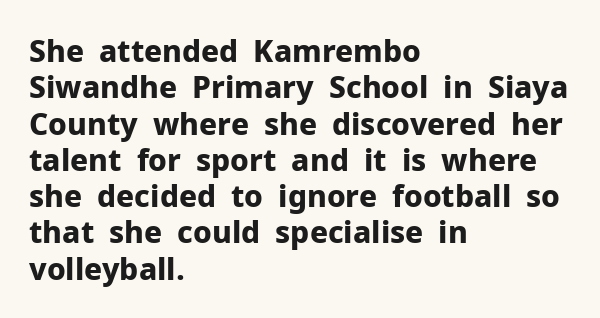
The image shows 30 px bold sans-serif type, upright; set left-aligned, line spacing 1.21x, normal letter spacing, not underlined; low stroke contrast and a medium x-height.
